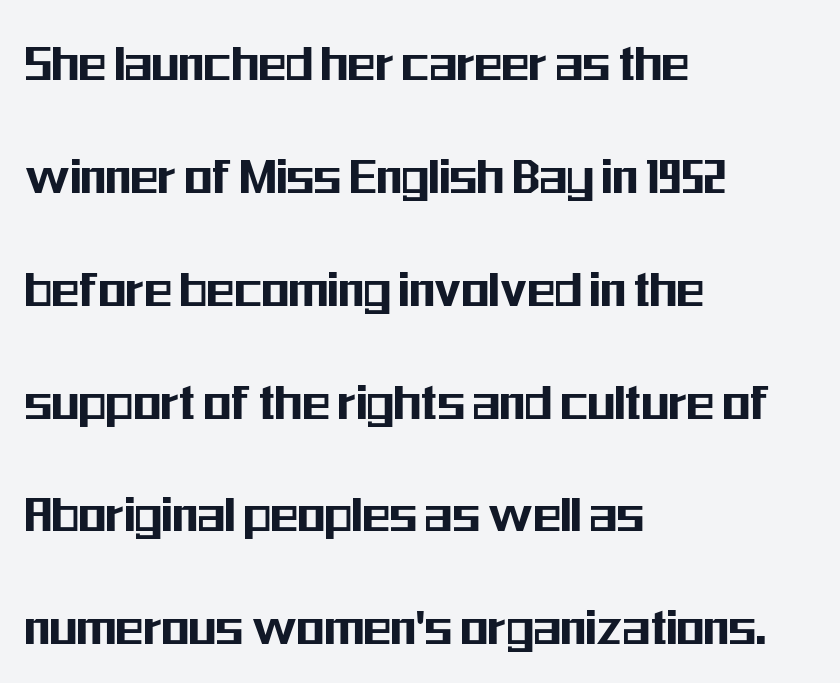
Q: Is the text italic (slanted)? A: No, it is upright.
Q: Is the typeface a serif or a sans-serif typeface? A: Sans-serif.
Q: Is the text underlined? A: No.
Q: How is the paragraph aligned? A: Left-aligned.
Q: Is the spacing between letters normal or unusually wide? A: Normal.
Q: Is the spacing between lines tight, normal or loose? A: Loose.
Q: Width (condensed, normal, or wide)? A: Condensed.
Q: Stroke contrast? A: Medium.
Q: x-height? A: Medium.
Q: Monospaced? A: No.
